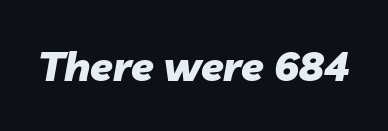
The image shows 41 px heavy type, italic (leaning right); set normal letter spacing, not underlined; low stroke contrast and a medium x-height.
